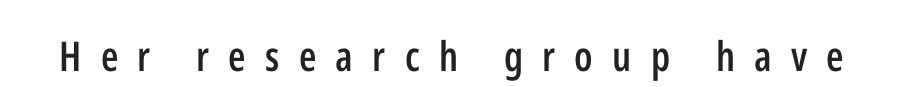
The image shows 41 px semibold, condensed sans-serif type, upright; set unusually wide letter spacing (+0.47 em), not underlined; low stroke contrast and a medium x-height.
